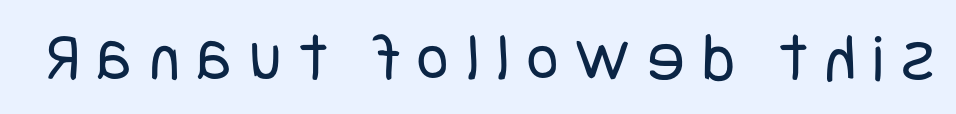
{"serif": "no", "italic": "no", "bold": "no", "weight": "regular", "width": "condensed", "stroke_contrast": "low", "x_height": "large", "underline": "no", "letter_spacing": "wide", "letter_spacing_em": 0.25, "glyph_px": 69}
